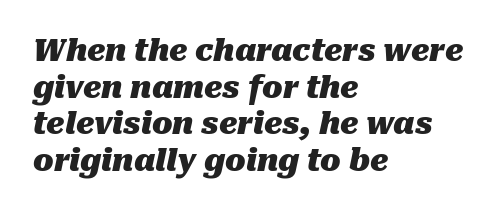
Q: Is the text bold? A: Yes.
Q: Is the text italic (slanted)? A: Yes, it leans right by about 10 degrees.
Q: Is the text underlined? A: No.
Q: How is the paragraph aligned? A: Left-aligned.
Q: Is the spacing between letters normal or unusually wide? A: Normal.
Q: Width (condensed, normal, or wide)? A: Normal.
Q: Stroke contrast? A: Medium.
Q: x-height? A: Medium.
Q: Monospaced? A: No.
